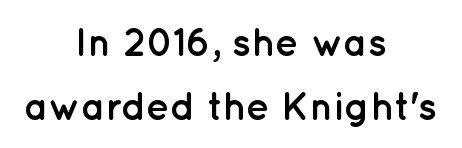
The image shows 39 px semibold sans-serif type, upright; set centered, normal line spacing (1.65x), normal letter spacing, not underlined; low stroke contrast and a medium x-height.
